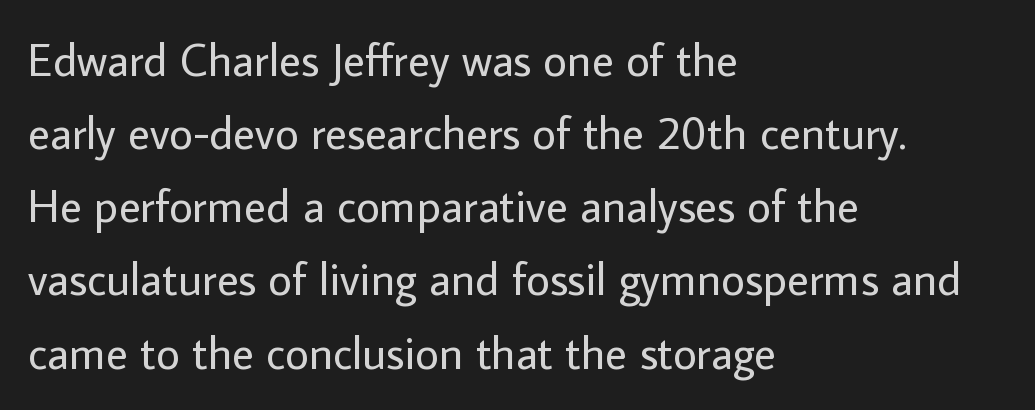
The image shows 46 px regular-weight sans-serif type, upright; set left-aligned, normal line spacing (1.59x), normal letter spacing, not underlined; low stroke contrast and a medium x-height.
